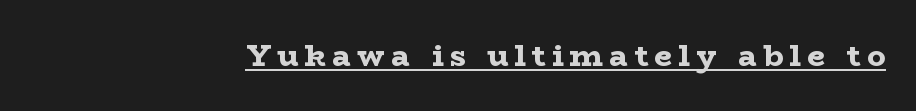
The image shows 31 px bold, wide serif type, upright; set right-aligned, unusually wide letter spacing (+0.2 em), underlined; low stroke contrast and a medium x-height.
